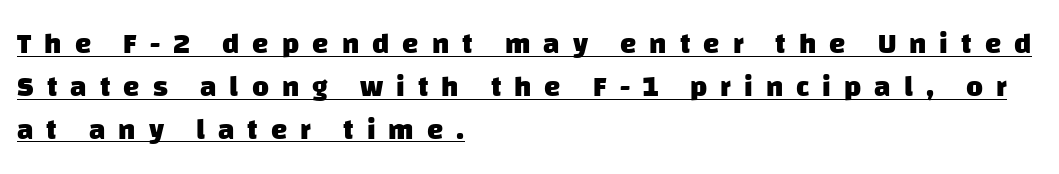
Q: Is the text bold? A: Yes.
Q: Is the typeface a serif or a sans-serif typeface? A: Sans-serif.
Q: Is the text underlined? A: Yes.
Q: How is the paragraph aligned? A: Left-aligned.
Q: Is the spacing between letters normal or unusually wide? A: Unusually wide.
Q: Is the spacing between lines tight, normal or loose? A: Normal.
Q: Width (condensed, normal, or wide)? A: Normal.
Q: Stroke contrast? A: Low.
Q: x-height? A: Large.
Q: Monospaced? A: No.
